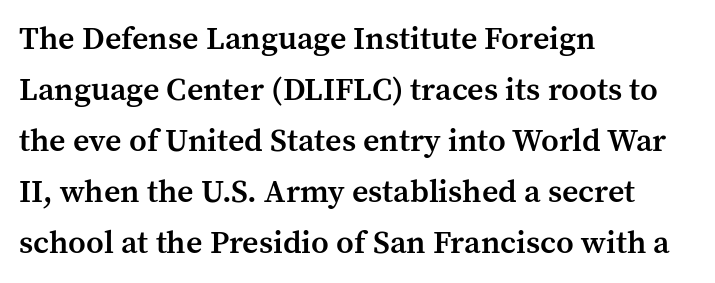
Q: Is the text bold? A: Semi-bold.
Q: Is the text italic (slanted)? A: No, it is upright.
Q: Is the typeface a serif or a sans-serif typeface? A: Serif.
Q: Is the text underlined? A: No.
Q: How is the paragraph aligned? A: Left-aligned.
Q: Is the spacing between letters normal or unusually wide? A: Normal.
Q: Is the spacing between lines tight, normal or loose? A: Normal.
Q: Width (condensed, normal, or wide)? A: Normal.
Q: Stroke contrast? A: Medium.
Q: x-height? A: Medium.
Q: Monospaced? A: No.
